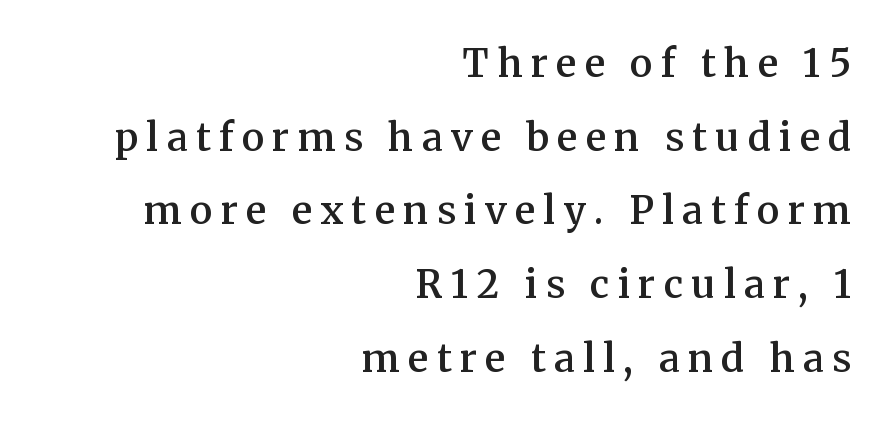
The image shows 38 px semibold serif type, upright; set right-aligned, loose line spacing (1.94x), unusually wide letter spacing (+0.22 em), not underlined; medium stroke contrast and a medium x-height.
